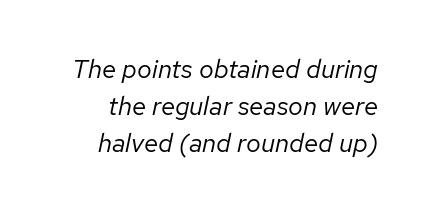
Q: Is the text bold? A: No.
Q: Is the text italic (slanted)? A: Yes, it leans right by about 12 degrees.
Q: Is the text underlined? A: No.
Q: Is the spacing between letters normal or unusually wide? A: Normal.
Q: Is the spacing between lines tight, normal or loose? A: Normal.
